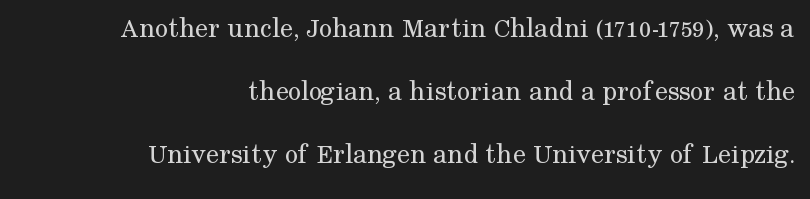
{"serif": "yes", "italic": "no", "bold": "no", "weight": "regular", "width": "normal", "stroke_contrast": "medium", "x_height": "medium", "monospaced": "no", "underline": "no", "align": "right", "line_spacing": "loose", "line_spacing_ratio": 2.18, "letter_spacing": "normal", "letter_spacing_em": 0.0, "glyph_px": 29}
